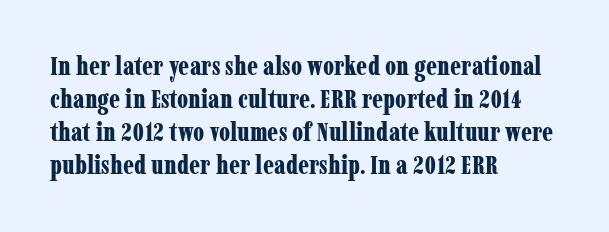
The leading is moderate, giving the passage an even texture. A dark, heavy texture on the line: the type is bold. Descenders hang freely into open space. Letter spacing: default. Notice how the passage keeps a crisp vertical edge on the left only. This is roman type, the default non-slanted kind.
